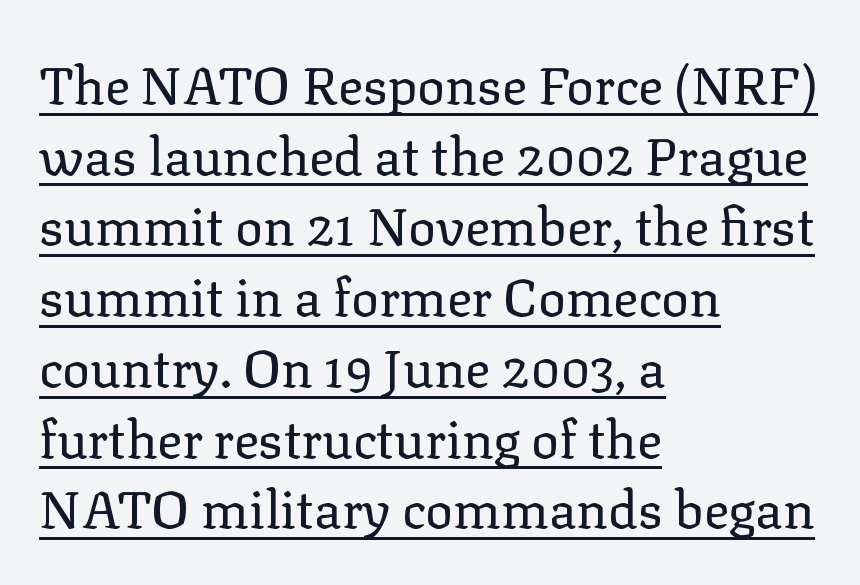
Short note: letters normally spaced. Serif or sans? Serif — the stroke terminals have little feet. Note the varied advance widths — an 'i' is clearly narrower than an 'm'. The letters look calm and open, with moderate or lighter stems.
